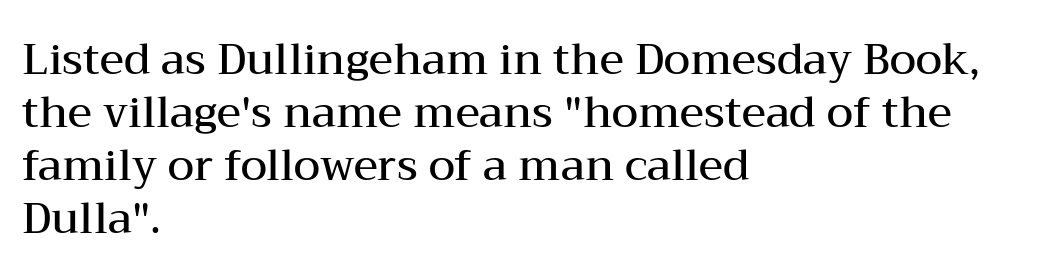
This is the in-between weight designers call semibold or demi. The passage shown is not underscored anywhere. The compositor pushed each line to the left boundary. Tracking here is standard; glyphs follow each other at the usual distance. The designer went with a serif here, giving each stem small feet.
